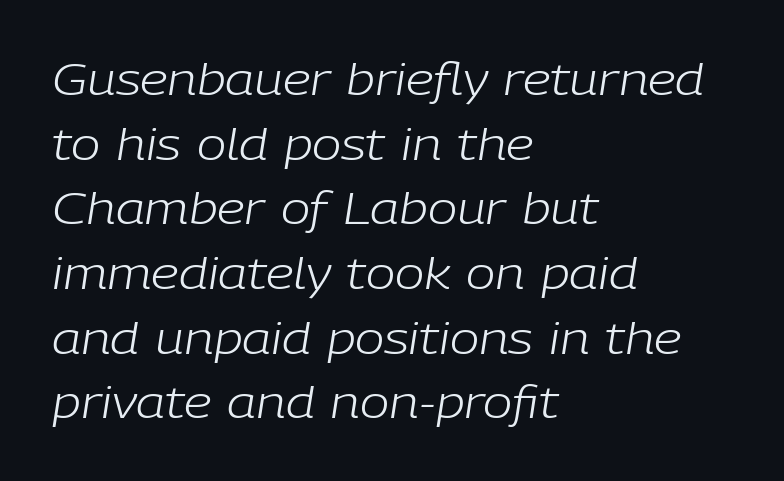
Compared with a typical body face, this is equally light or lighter still. These lines stack with their left ends in a neat column. Type without underlining. Caption: standard tracking, unaltered. Emphasis-style slanted type is in use.
